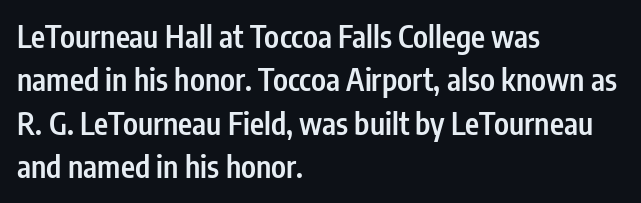
The image shows 30 px semibold, condensed sans-serif type, upright; set left-aligned, normal line spacing (1.45x), normal letter spacing, not underlined; low stroke contrast and a medium x-height.
